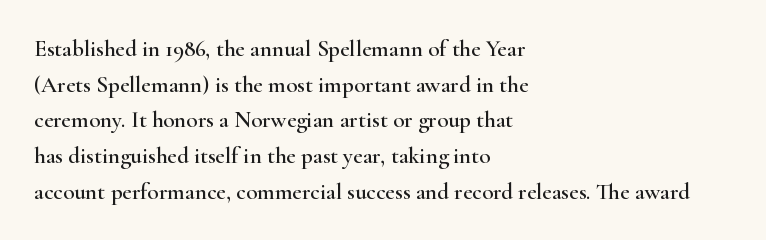
Every row of glyphs begins at an identical x-position on the left. The passage shown has conventional tracking throughout. A typesetter would mark this as roman, not italic. Letters rest on an invisible, unmarked baseline. In terms of leading, this rendering sits right in the middle.
